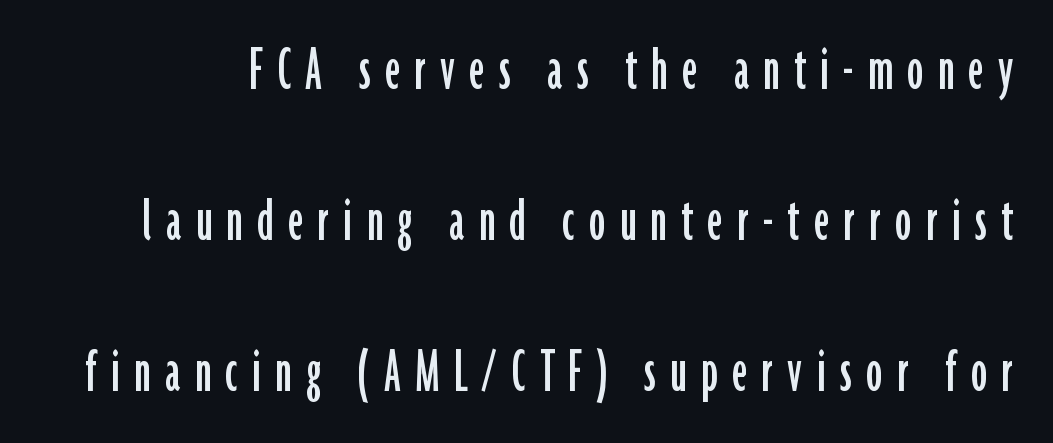
The image shows 65 px condensed sans-serif type, upright; set loose line spacing (2.32x), unusually wide letter spacing (+0.22 em), not underlined; low stroke contrast and a medium x-height.
